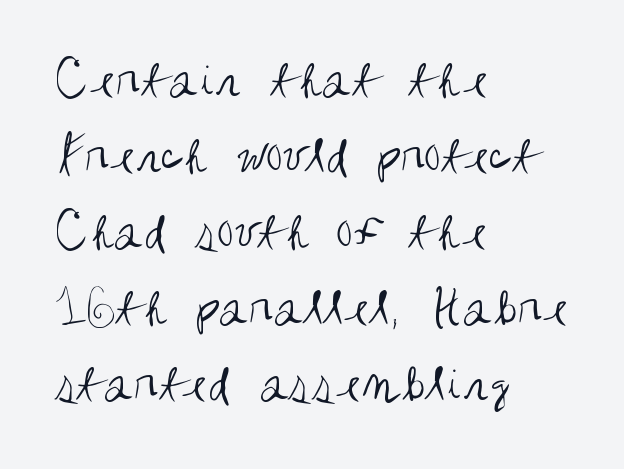
Q: Is the text bold? A: No.
Q: Is the typeface a serif or a sans-serif typeface? A: Sans-serif.
Q: Is the text underlined? A: No.
Q: How is the paragraph aligned? A: Left-aligned.
Q: Is the spacing between letters normal or unusually wide? A: Normal.
Q: Is the spacing between lines tight, normal or loose? A: Normal.
Q: Width (condensed, normal, or wide)? A: Condensed.
Q: Stroke contrast? A: Medium.
Q: x-height? A: Large.
Q: Monospaced? A: No.
